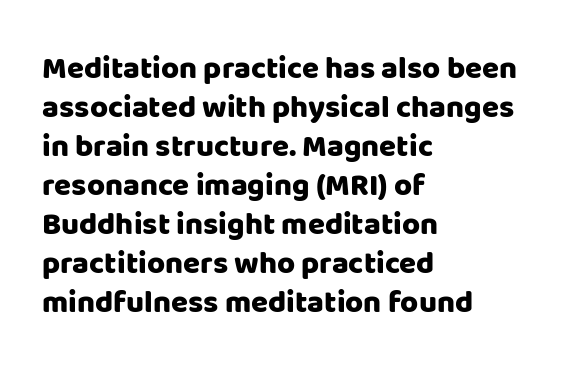
Looks like regular typesetting: each glyph gets only the width it needs. Font category for this specimen: sans-serif. Underlining? Definitely not there. Between one letter and the next there's only the usual sliver of space. It's the straight-up-and-down kind of type. Notice how the passage keeps a crisp vertical edge on the left only.
